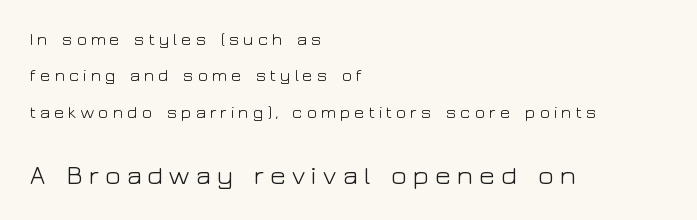
One glance says open: line gaps are wider than usual. Every character sits straight up, as roman type does. No heavy texture on the line: the type isn't bold. The rendering anchors every line to the left-hand side. Rule under the text: the space is simply empty. The lower block of text is set noticeably larger than the block above it.
